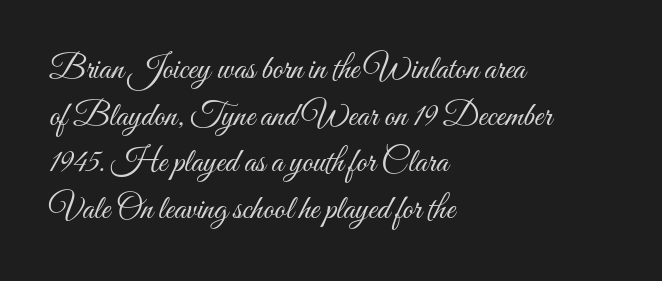
Q: Is the text bold? A: No.
Q: Is the text italic (slanted)? A: Yes.
Q: Is the text underlined? A: No.
Q: How is the paragraph aligned? A: Left-aligned.
Q: Is the spacing between letters normal or unusually wide? A: Normal.
Q: Is the spacing between lines tight, normal or loose? A: Normal.
Q: Width (condensed, normal, or wide)? A: Condensed.
Q: Stroke contrast? A: Medium.
Q: x-height? A: Small.
Q: Monospaced? A: No.
